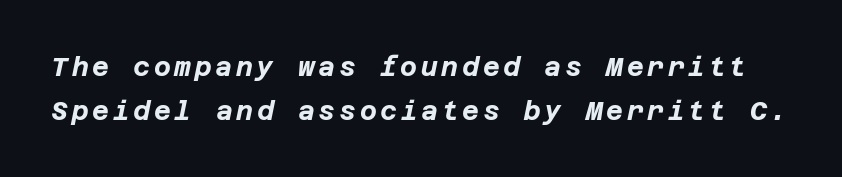
Q: Is the text bold? A: Yes.
Q: Is the text italic (slanted)? A: Yes, it leans right by about 12 degrees.
Q: Is the text underlined? A: No.
Q: Is the spacing between lines tight, normal or loose? A: Normal.
